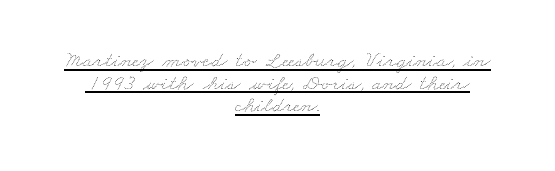
The image shows 22 px text type; set centered, tight line spacing (1.03x), normal letter spacing, underlined.
